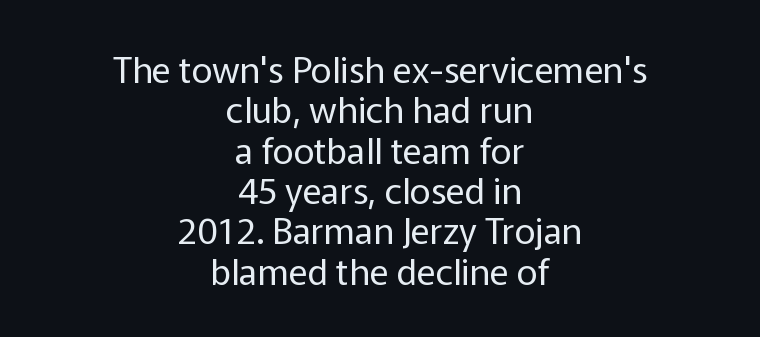
Words float on clear page, feet unadorned. These glyphs show unthickened strokes, regular width or finer. Every row of glyphs is offset so its center matches the block's center. Each letter keeps its own natural width here, so spacing adapts to shape.
